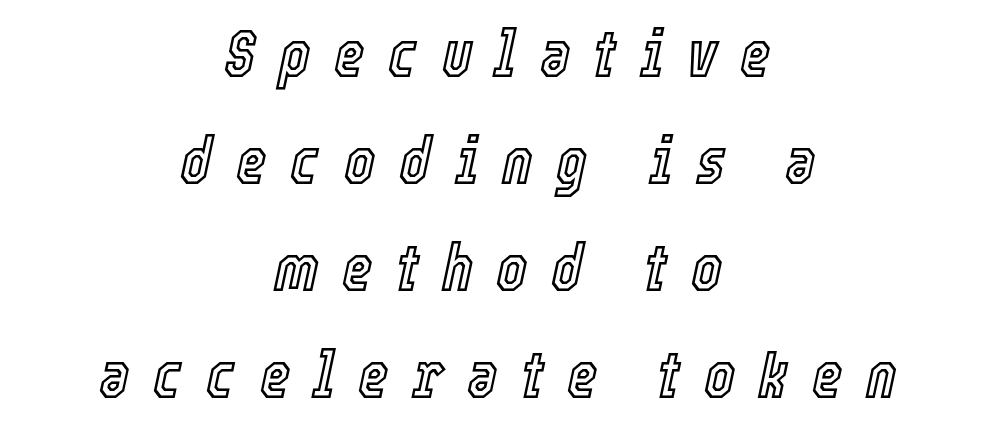
{"italic": "yes", "lean": "right", "slant_degrees": 12, "width": "condensed", "x_height": "medium", "monospaced": "no", "underline": "no", "align": "center", "line_spacing": "normal", "line_spacing_ratio": 1.62, "letter_spacing": "wide", "letter_spacing_em": 0.35, "glyph_px": 66}
